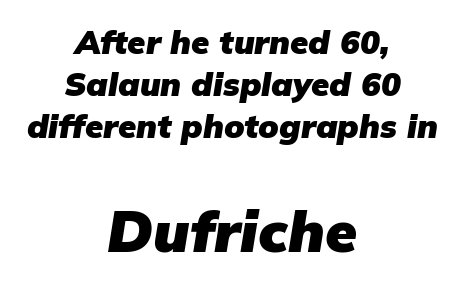
Q: Is the text bold? A: Yes.
Q: Is the text italic (slanted)? A: Yes, it leans right by about 9 degrees.
Q: Is the text underlined? A: No.
Q: How is the paragraph aligned? A: Centered.
Q: Is the spacing between letters normal or unusually wide? A: Normal.
Q: Is the spacing between lines tight, normal or loose? A: Normal.
Q: Which block of text is set in a larger size, the first (top) or the second (bottom)? A: The second (bottom) one.
Q: Width (condensed, normal, or wide)? A: Normal.
Q: Stroke contrast? A: Low.
Q: x-height? A: Medium.
Q: Monospaced? A: No.
